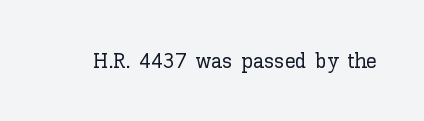
Tall strokes in this sample are plumb rather than angled. Short note: letters normally spaced. Lines of text with bare space underneath.
